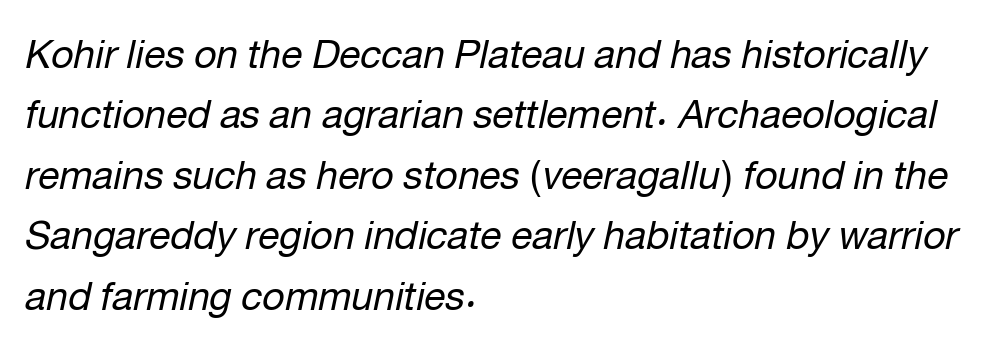
Q: Is the text bold? A: No.
Q: Is the text italic (slanted)? A: Yes, it leans right by about 12 degrees.
Q: Is the text underlined? A: No.
Q: How is the paragraph aligned? A: Left-aligned.
Q: Is the spacing between letters normal or unusually wide? A: Normal.
Q: Is the spacing between lines tight, normal or loose? A: Normal.
Q: Width (condensed, normal, or wide)? A: Normal.
Q: Stroke contrast? A: Low.
Q: x-height? A: Medium.
Q: Monospaced? A: No.
